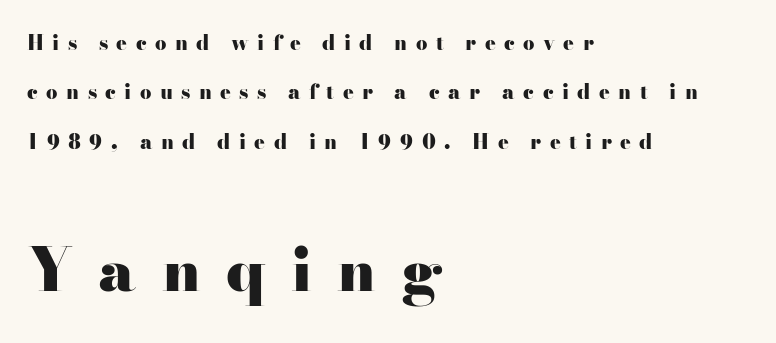
{"serif": "yes", "italic": "no", "bold": "yes", "weight": "heavy", "width": "wide", "stroke_contrast": "high", "x_height": "small", "monospaced": "no", "underline": "no", "align": "left", "line_spacing": "loose", "line_spacing_ratio": 2.47, "letter_spacing": "wide", "letter_spacing_em": 0.42, "larger_block": "second", "size_ratio": 3.0, "glyph_px": 60}
